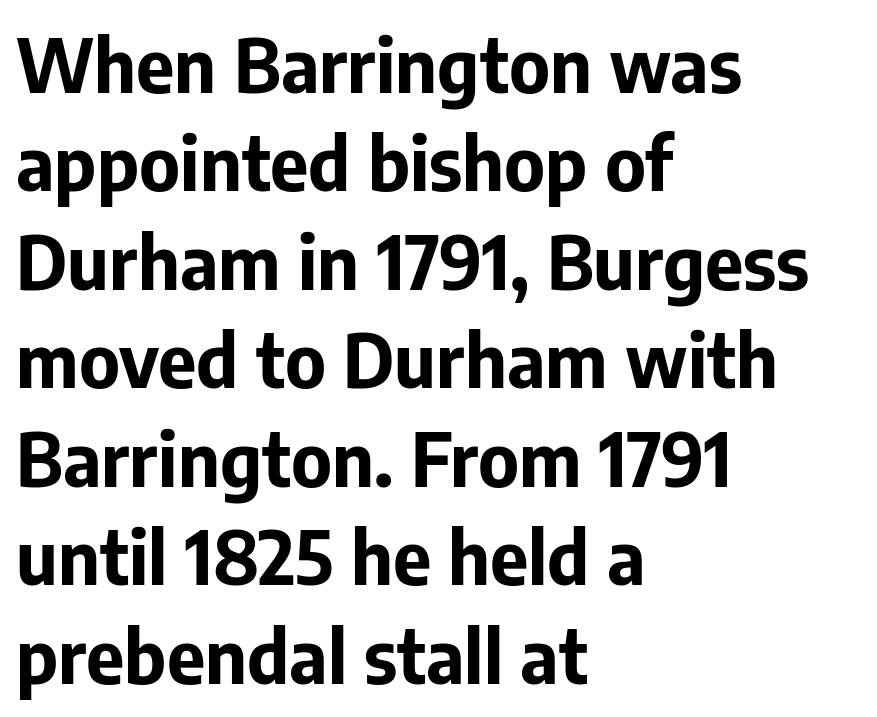
{"serif": "no", "italic": "no", "bold": "yes", "weight": "bold", "width": "normal", "stroke_contrast": "low", "x_height": "medium", "monospaced": "no", "underline": "no", "align": "left", "line_spacing": "normal", "line_spacing_ratio": 1.33, "letter_spacing": "normal", "letter_spacing_em": 0.0, "glyph_px": 74}
